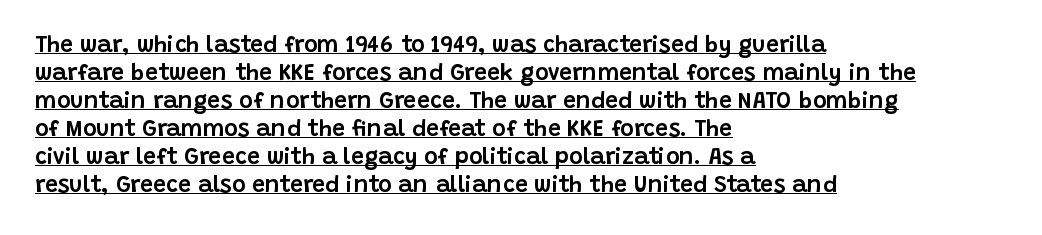
{"italic": "no", "underline": "yes", "align": "left", "line_spacing_ratio": 1.22, "letter_spacing": "normal", "letter_spacing_em": 0.0, "glyph_px": 23}
